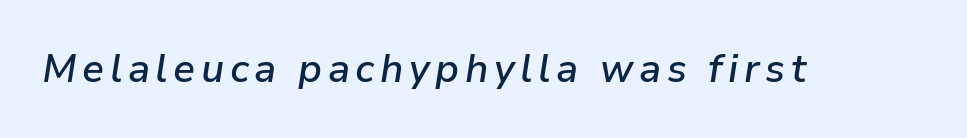
Here the designer chose a conventional face with non-uniform glyph widths. A typesetter would mark this as italic. Stroke thickness is moderately raised; the sample reads as semibold. The specimen omits any rule beneath the text block's lines.
